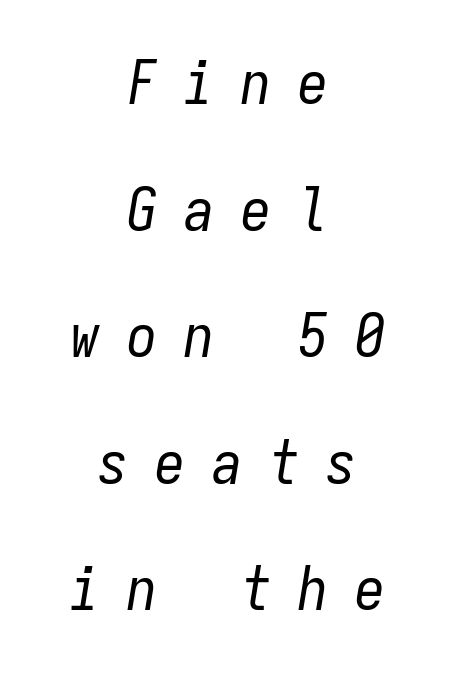
{"italic": "yes", "lean": "right", "slant_degrees": 9, "bold": "no", "weight": "regular", "width": "condensed", "stroke_contrast": "low", "x_height": "medium", "monospaced": "yes", "underline": "no", "align": "center", "line_spacing": "loose", "line_spacing_ratio": 2.11, "letter_spacing": "wide", "letter_spacing_em": 0.45, "glyph_px": 60}
